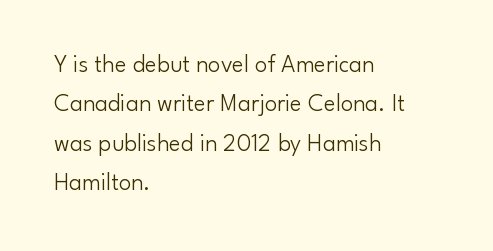
This block has exactly the height ordinary leading produces. Heft: none added — not bold. The face used here is rendered with its standard letterfit. Horizontally, the lines are justified to the leading edge only.
